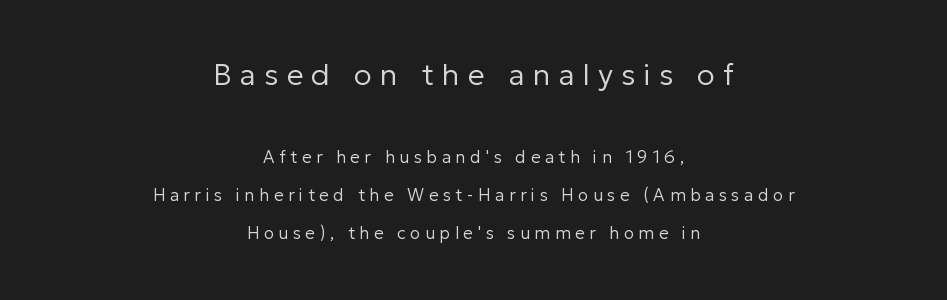
{"serif": "no", "italic": "no", "bold": "no", "weight": "regular", "width": "normal", "stroke_contrast": "low", "x_height": "medium", "monospaced": "no", "underline": "no", "align": "center", "line_spacing": "loose", "line_spacing_ratio": 2.24, "letter_spacing": "wide", "letter_spacing_em": 0.27, "larger_block": "first", "size_ratio": 1.76, "glyph_px": 30}
